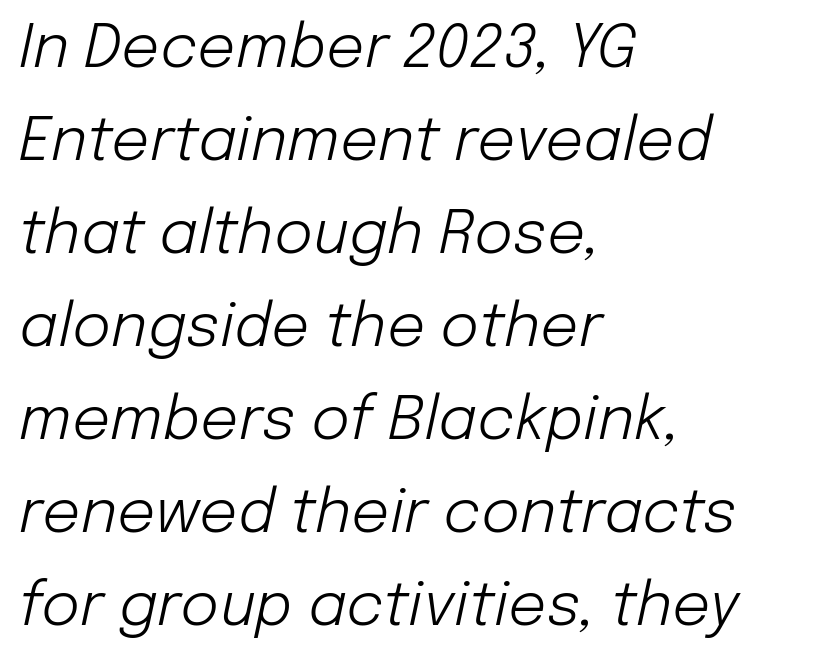
The image shows 60 px light type, italic (leaning right); set left-aligned, normal line spacing (1.55x), normal letter spacing, not underlined; low stroke contrast and a medium x-height.
